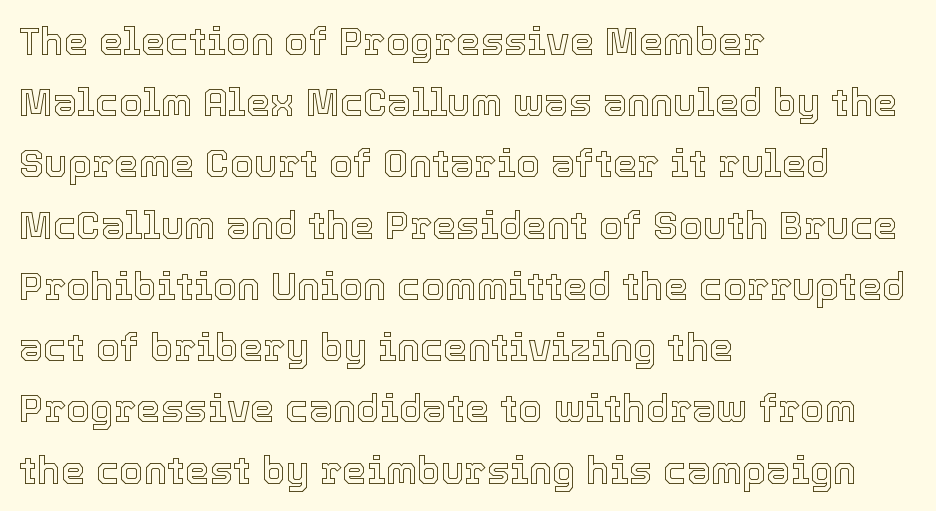
Horizontal alignment here is leftward, the default for most running prose. A typesetter would mark this as roman, not italic. Regarding leading, the lines here are spaced in the standard way. A typesetter would call this proportional, since set widths differ per character. Honestly, there is no underline to notice here at all. The face used here is rendered with its standard letterfit.
